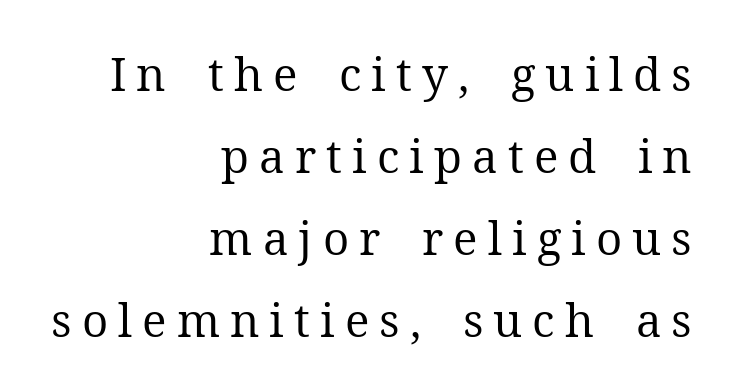
The image shows 46 px regular-weight serif type, upright; set right-aligned, line spacing 1.78x, unusually wide letter spacing (+0.22 em), not underlined; medium stroke contrast and a medium x-height.
